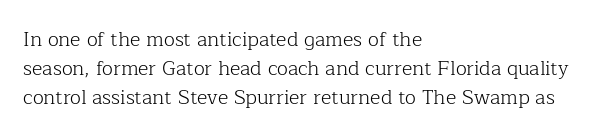
Beneath every word, the page is bare. Stems here are at most as thick as an everyday book face. When letters stand straight like this, we call the style roman or upright. This rendering leaves character spacing at its baseline value. The rendering uses a moderate line-height, typical for paragraphs.
